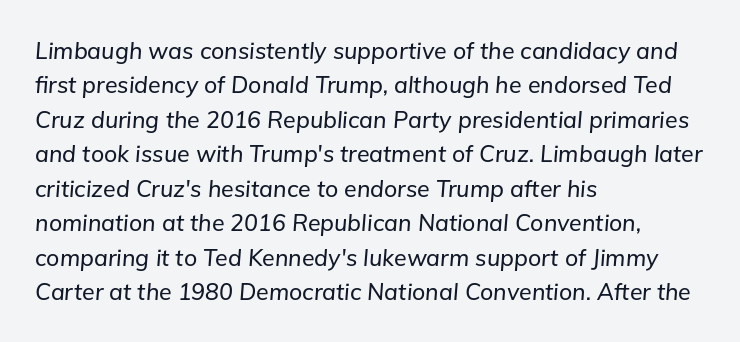
Q: Is the text italic (slanted)? A: Yes, it leans right by about 5 degrees.
Q: Is the text underlined? A: No.
Q: How is the paragraph aligned? A: Left-aligned.
Q: Is the spacing between letters normal or unusually wide? A: Normal.
Q: Is the spacing between lines tight, normal or loose? A: Normal.
